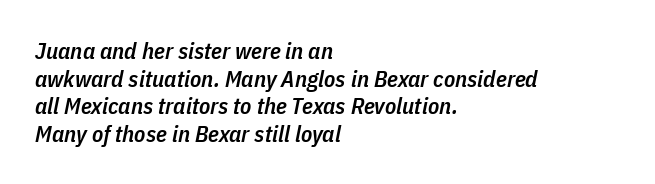
The image shows 23 px text type, italic (leaning right); set left-aligned, line spacing 1.2x, normal letter spacing, not underlined.
